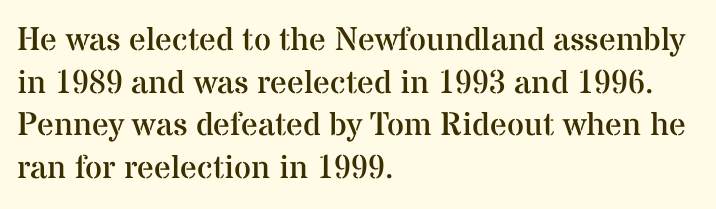
Q: Is the text bold? A: No.
Q: Is the text italic (slanted)? A: No, it is upright.
Q: Is the typeface a serif or a sans-serif typeface? A: Serif.
Q: Is the text underlined? A: No.
Q: How is the paragraph aligned? A: Left-aligned.
Q: Is the spacing between letters normal or unusually wide? A: Normal.
Q: Is the spacing between lines tight, normal or loose? A: Normal.
Q: Width (condensed, normal, or wide)? A: Normal.
Q: Stroke contrast? A: Medium.
Q: x-height? A: Medium.
Q: Monospaced? A: No.
